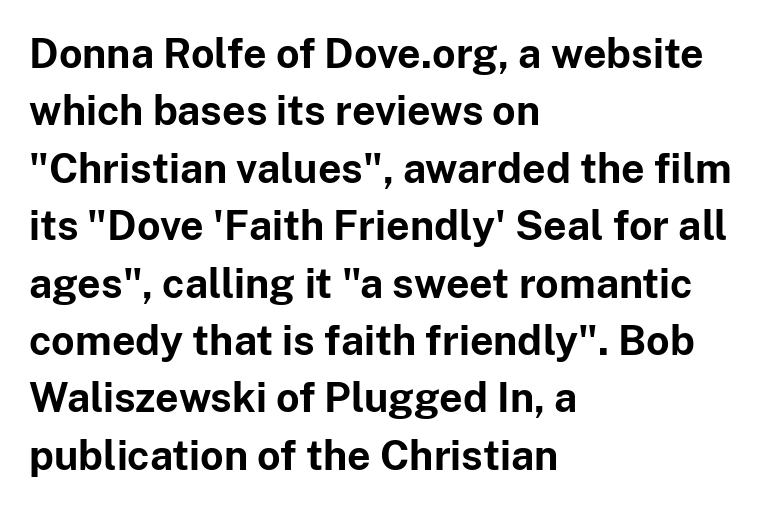
{"serif": "no", "italic": "no", "bold": "yes", "weight": "bold", "width": "normal", "stroke_contrast": "low", "x_height": "medium", "monospaced": "no", "underline": "no", "align": "left", "line_spacing": "normal", "line_spacing_ratio": 1.4, "letter_spacing": "normal", "letter_spacing_em": 0.0, "glyph_px": 41}
